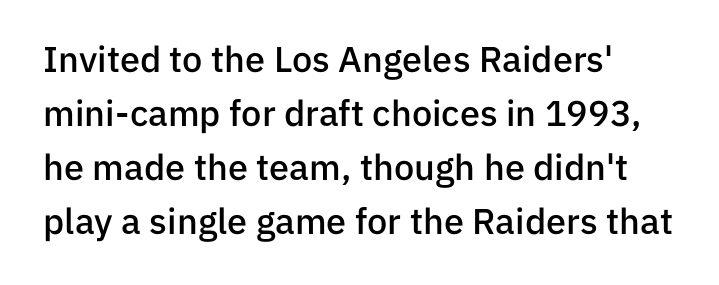
{"serif": "no", "italic": "no", "bold": "semi", "weight": "semibold", "width": "normal", "stroke_contrast": "low", "x_height": "medium", "monospaced": "no", "underline": "no", "line_spacing": "normal", "line_spacing_ratio": 1.5, "letter_spacing": "normal", "letter_spacing_em": 0.0, "glyph_px": 36}
